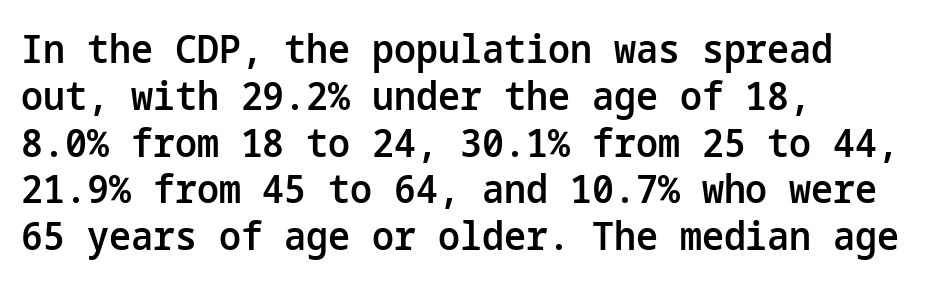
The image shows 39 px semibold sans-serif type, upright; set left-aligned, line spacing 1.2x, normal letter spacing, not underlined; low stroke contrast and a medium x-height.
